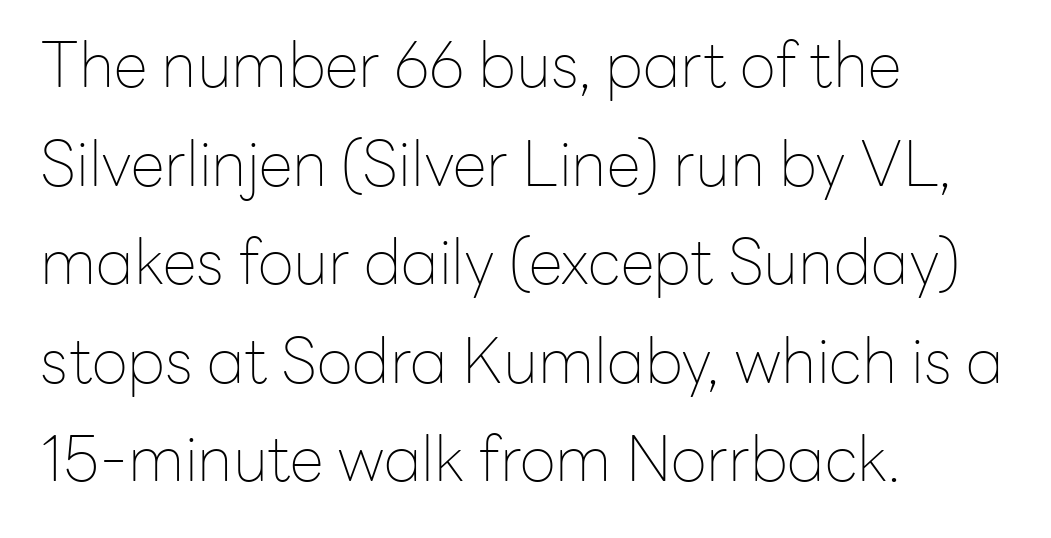
Q: Is the text bold? A: No.
Q: Is the text italic (slanted)? A: No, it is upright.
Q: Is the typeface a serif or a sans-serif typeface? A: Sans-serif.
Q: Is the text underlined? A: No.
Q: How is the paragraph aligned? A: Left-aligned.
Q: Is the spacing between letters normal or unusually wide? A: Normal.
Q: Is the spacing between lines tight, normal or loose? A: Normal.
Q: Width (condensed, normal, or wide)? A: Normal.
Q: Stroke contrast? A: Low.
Q: x-height? A: Medium.
Q: Monospaced? A: No.
